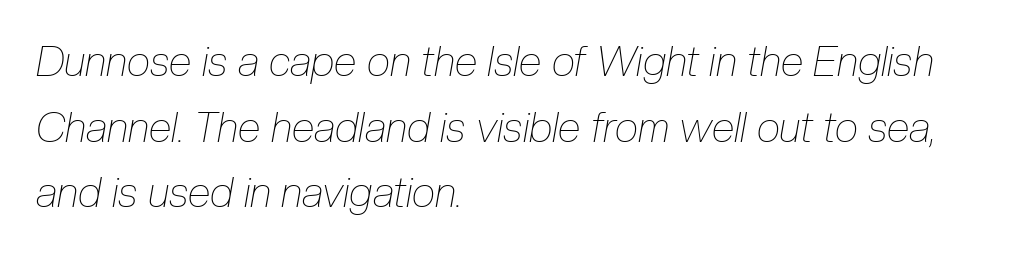
Q: Is the text bold? A: No.
Q: Is the text italic (slanted)? A: Yes, it leans right by about 10 degrees.
Q: Is the text underlined? A: No.
Q: How is the paragraph aligned? A: Left-aligned.
Q: Is the spacing between letters normal or unusually wide? A: Normal.
Q: Is the spacing between lines tight, normal or loose? A: Normal.
Q: Width (condensed, normal, or wide)? A: Condensed.
Q: Stroke contrast? A: Low.
Q: x-height? A: Medium.
Q: Monospaced? A: No.
